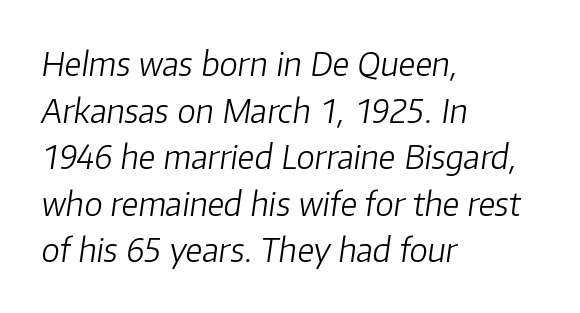
The rendering applies a slant to the glyphs. Nobody drew a line under any word here. The rendering keeps characters at their native spacing. Do the characters align in a grid? No, the font is proportional.
